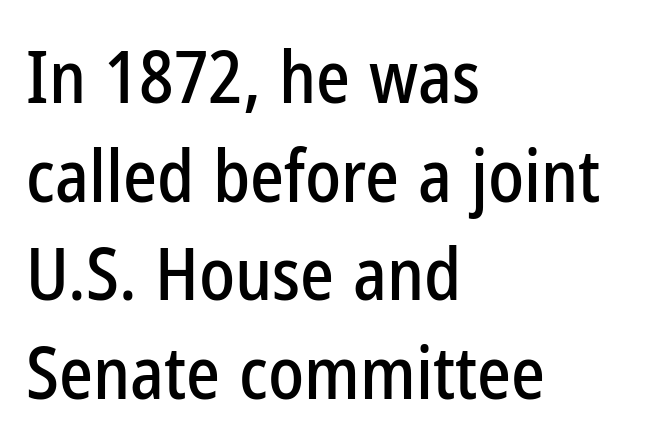
Q: Is the text italic (slanted)? A: No, it is upright.
Q: Is the typeface a serif or a sans-serif typeface? A: Sans-serif.
Q: Is the text underlined? A: No.
Q: How is the paragraph aligned? A: Left-aligned.
Q: Is the spacing between letters normal or unusually wide? A: Normal.
Q: Is the spacing between lines tight, normal or loose? A: Normal.
Q: Width (condensed, normal, or wide)? A: Condensed.
Q: Stroke contrast? A: Low.
Q: x-height? A: Medium.
Q: Monospaced? A: No.
